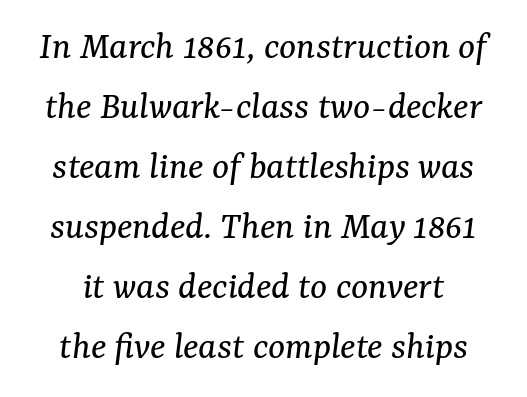
Q: Is the text bold? A: No.
Q: Is the text italic (slanted)? A: Yes, it leans right by about 7 degrees.
Q: Is the typeface a serif or a sans-serif typeface? A: Serif.
Q: Is the text underlined? A: No.
Q: Is the spacing between letters normal or unusually wide? A: Normal.
Q: Is the spacing between lines tight, normal or loose? A: Normal.
Q: Width (condensed, normal, or wide)? A: Normal.
Q: Stroke contrast? A: Medium.
Q: x-height? A: Medium.
Q: Monospaced? A: No.
